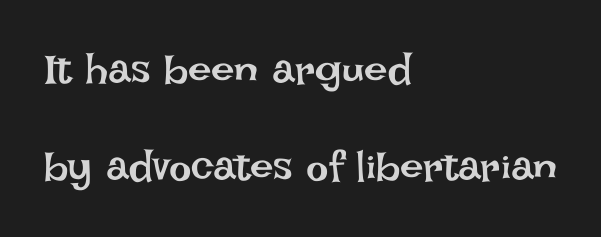
Q: Is the text bold? A: No.
Q: Is the text italic (slanted)? A: No, it is upright.
Q: Is the text underlined? A: No.
Q: How is the paragraph aligned? A: Left-aligned.
Q: Is the spacing between letters normal or unusually wide? A: Normal.
Q: Is the spacing between lines tight, normal or loose? A: Loose.
Q: Width (condensed, normal, or wide)? A: Normal.
Q: Stroke contrast? A: Low.
Q: x-height? A: Large.
Q: Monospaced? A: No.
